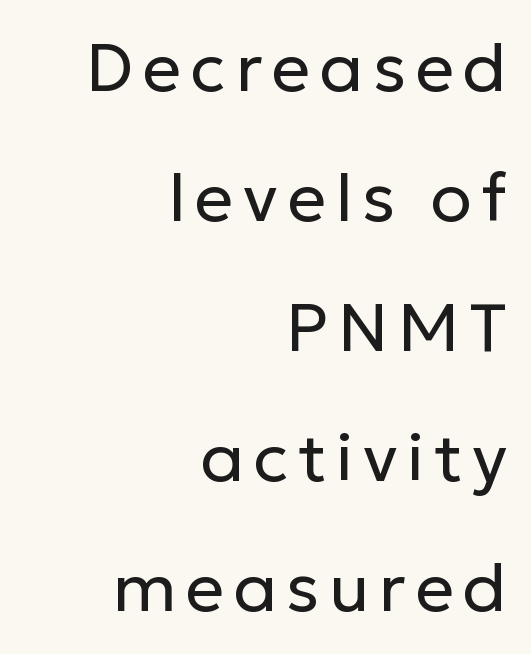
Q: Is the text bold? A: No.
Q: Is the text italic (slanted)? A: No, it is upright.
Q: Is the typeface a serif or a sans-serif typeface? A: Sans-serif.
Q: Is the text underlined? A: No.
Q: How is the paragraph aligned? A: Right-aligned.
Q: Is the spacing between lines tight, normal or loose? A: Loose.
Q: Width (condensed, normal, or wide)? A: Normal.
Q: Stroke contrast? A: Low.
Q: x-height? A: Medium.
Q: Monospaced? A: No.
